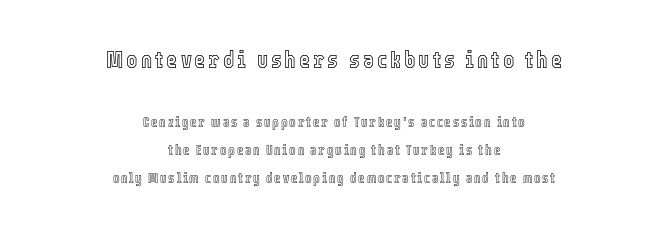
The image shows 24 px text type, upright; set centered, loose line spacing (1.97x), not underlined; the first (top) block is 1.71x larger.
